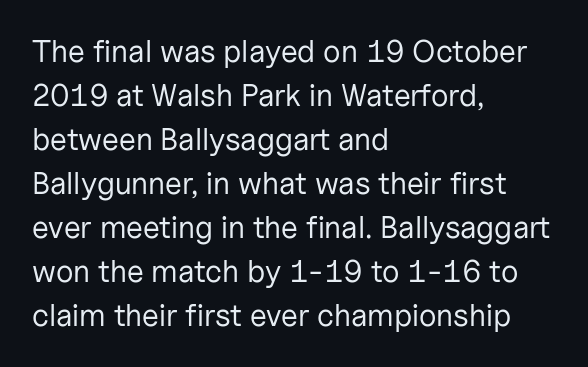
The image shows 31 px regular-weight sans-serif type, upright; set left-aligned, normal line spacing (1.42x), normal letter spacing, not underlined; low stroke contrast and a medium x-height.
